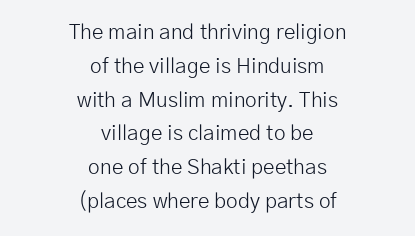
The image shows 21 px text type, upright; set centered, normal line spacing (1.61x), normal letter spacing, not underlined.
